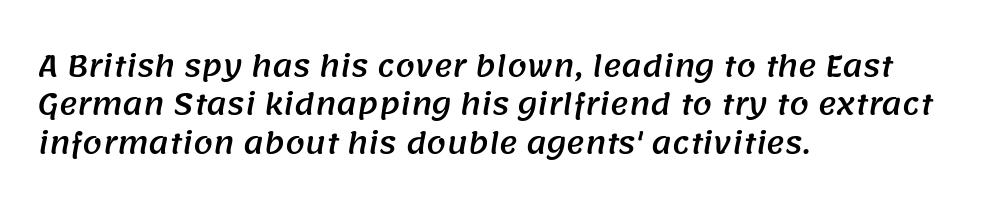
{"serif": "no", "width": "normal", "stroke_contrast": "medium", "x_height": "large", "monospaced": "no", "underline": "no", "align": "left", "line_spacing": "normal", "line_spacing_ratio": 1.37, "letter_spacing": "normal", "letter_spacing_em": 0.0, "glyph_px": 28}
